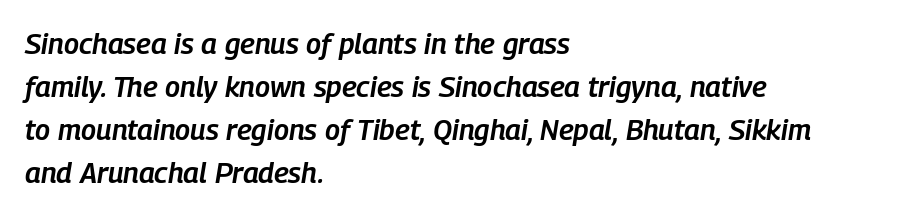
Q: Is the text bold? A: Semi-bold.
Q: Is the text italic (slanted)? A: Yes, it leans right by about 9 degrees.
Q: Is the text underlined? A: No.
Q: How is the paragraph aligned? A: Left-aligned.
Q: Is the spacing between letters normal or unusually wide? A: Normal.
Q: Is the spacing between lines tight, normal or loose? A: Normal.
Q: Width (condensed, normal, or wide)? A: Condensed.
Q: Stroke contrast? A: Low.
Q: x-height? A: Medium.
Q: Monospaced? A: No.
